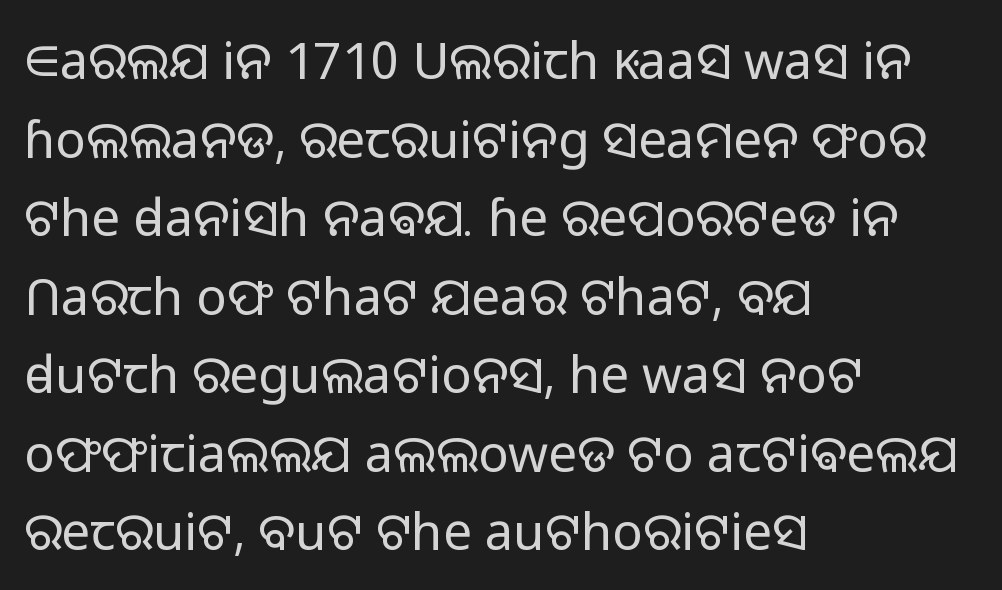
{"serif": "no", "italic": "no", "bold": "no", "weight": "light", "width": "normal", "stroke_contrast": "low", "x_height": "medium", "monospaced": "no", "underline": "no", "align": "left", "line_spacing": "normal", "line_spacing_ratio": 1.54, "letter_spacing": "normal", "letter_spacing_em": 0.0, "glyph_px": 51}
